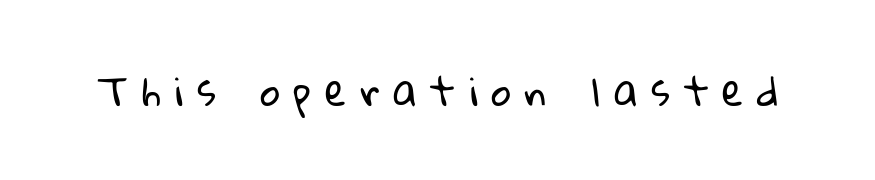
Caption: expanded tracking, letters set apart. Look at the bottom of the vertical strokes: they stop flat, with no serifs. The face used here is proportionally spaced, like ordinary book or web type. The baseline area is clear.
